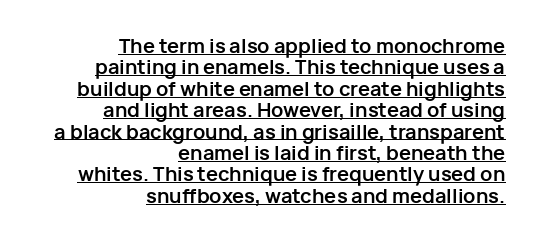
The image shows 20 px bold type, upright; set right-aligned, tight line spacing (1.07x), normal letter spacing, underlined.
